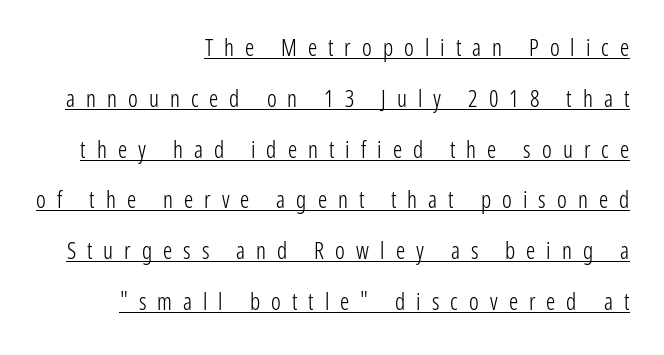
{"italic": "no", "bold": "no", "underline": "yes", "align": "right", "line_spacing": "loose", "line_spacing_ratio": 2.21, "letter_spacing": "wide", "letter_spacing_em": 0.48, "glyph_px": 23}
